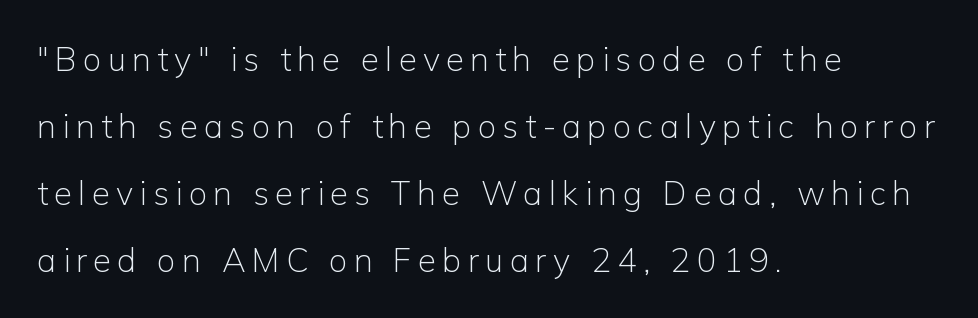
Q: Is the text bold? A: No.
Q: Is the text italic (slanted)? A: No, it is upright.
Q: Is the typeface a serif or a sans-serif typeface? A: Sans-serif.
Q: Is the text underlined? A: No.
Q: How is the paragraph aligned? A: Left-aligned.
Q: Is the spacing between lines tight, normal or loose? A: Loose.
Q: Width (condensed, normal, or wide)? A: Normal.
Q: Stroke contrast? A: Low.
Q: x-height? A: Medium.
Q: Monospaced? A: No.
